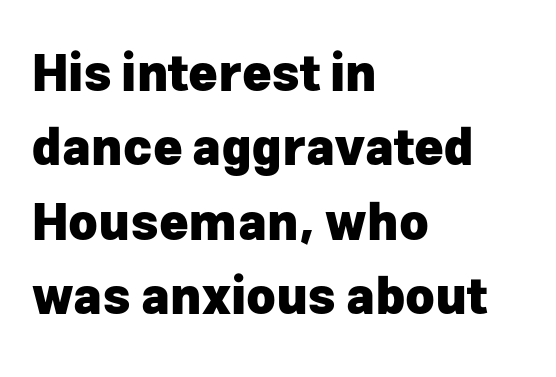
{"serif": "no", "italic": "no", "bold": "yes", "weight": "heavy", "width": "normal", "stroke_contrast": "low", "x_height": "medium", "monospaced": "no", "underline": "no", "align": "left", "line_spacing": "normal", "line_spacing_ratio": 1.49, "letter_spacing": "normal", "letter_spacing_em": 0.0, "glyph_px": 50}
